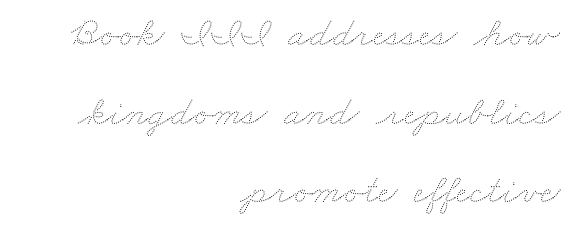
{"bold": "no", "weight": "thin", "width": "wide", "stroke_contrast": "medium", "x_height": "small", "monospaced": "no", "underline": "no", "align": "right", "line_spacing_ratio": 1.87, "letter_spacing": "normal", "letter_spacing_em": 0.0, "glyph_px": 42}
